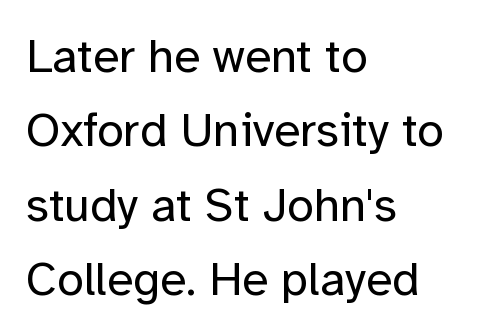
What kind of face is this? One without serifs — a sans. How would I describe the line gaps? Plain and ordinary. Tracking here is standard; glyphs follow each other at the usual distance. No extra ink here — the face is not bold. Nope, not italic — everything's standing straight. These lines are rendered in a variable-pitch font.
